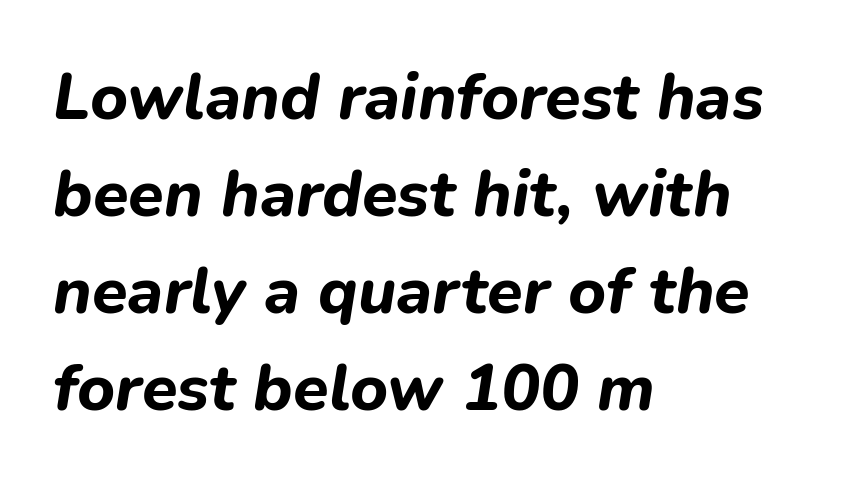
{"italic": "yes", "lean": "right", "slant_degrees": 9, "bold": "yes", "weight": "bold", "width": "normal", "stroke_contrast": "low", "x_height": "medium", "monospaced": "no", "underline": "no", "align": "left", "line_spacing": "normal", "line_spacing_ratio": 1.49, "letter_spacing": "normal", "letter_spacing_em": 0.0, "glyph_px": 65}
